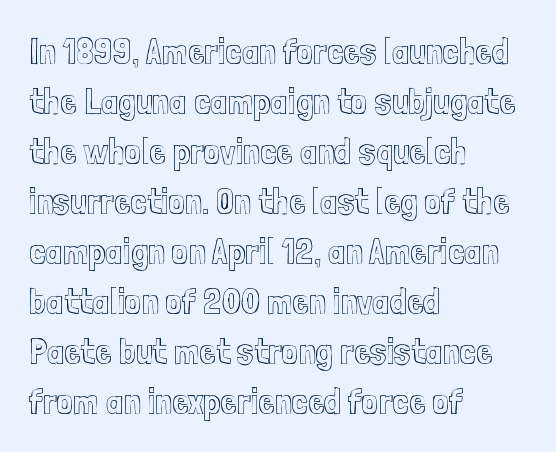
Anything drawn beneath the words? Only blank space. How would I describe the line gaps? Plain and ordinary. Characters remain perfectly vertical along every line. These lines are rendered in a variable-pitch font.
